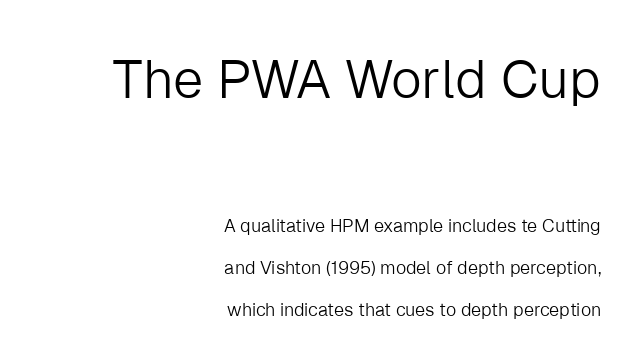
The image shows 54 px light sans-serif type, upright; set right-aligned, loose line spacing (2.34x), normal letter spacing, not underlined; the first (top) block is 3.0x larger; low stroke contrast and a medium x-height.
